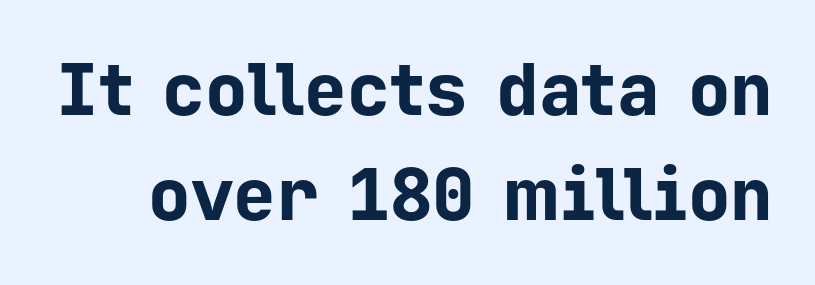
The image shows 71 px bold sans-serif type, upright, monospaced; set normal line spacing (1.48x), normal letter spacing, not underlined; low stroke contrast and a medium x-height.
